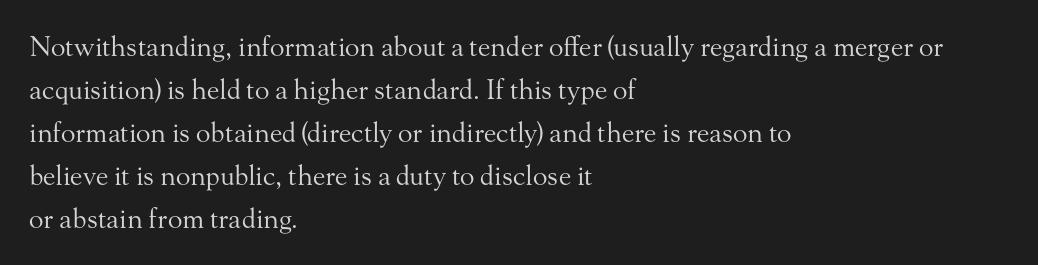
The image shows 27 px text type, upright; set left-aligned, normal line spacing (1.59x), normal letter spacing, not underlined.
